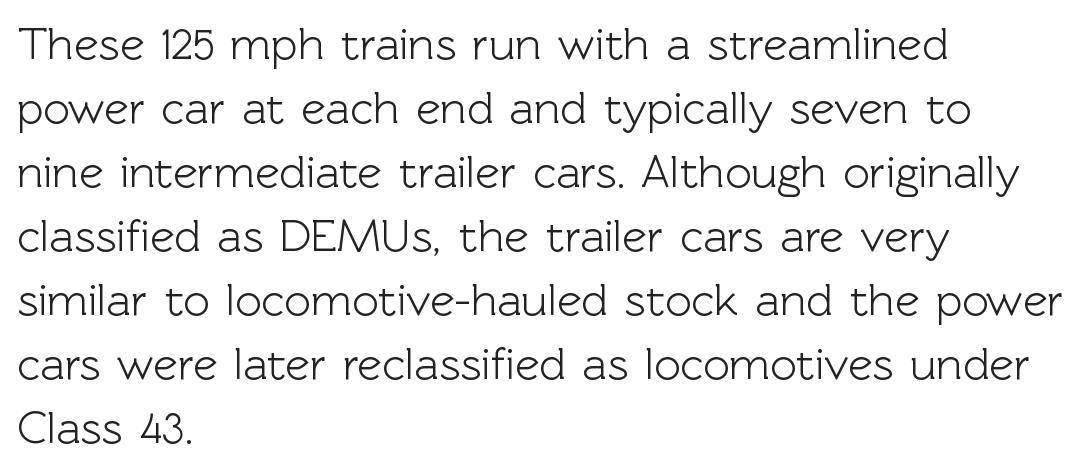
The passage shown stacks its lines at a standard gap. Does extra space separate the letters? No, they use regular spacing. In terms of letterform style, serifs are entirely absent. The passage shown is typed in a proportional face where columns would drift. A classic flush-left, rag-right setting is used for this passage. Plain, unruled lines of type.
